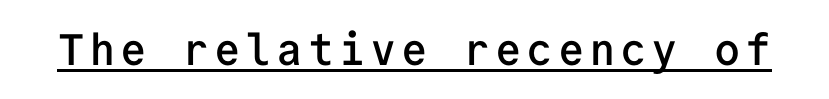
The rendering uses the underline text-decoration. A semibold gives these letters moderate extra thickness, short of bold. Do the characters align in a grid? Yes, the font is monospaced. You can tell it's not italic because the verticals are truly vertical.
